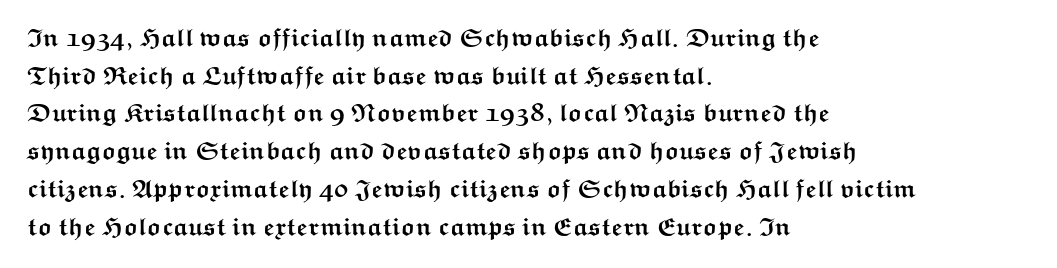
{"italic": "no", "bold": "yes", "underline": "no", "align": "left", "line_spacing": "normal", "line_spacing_ratio": 1.51, "letter_spacing": "normal", "letter_spacing_em": 0.0, "glyph_px": 25}
